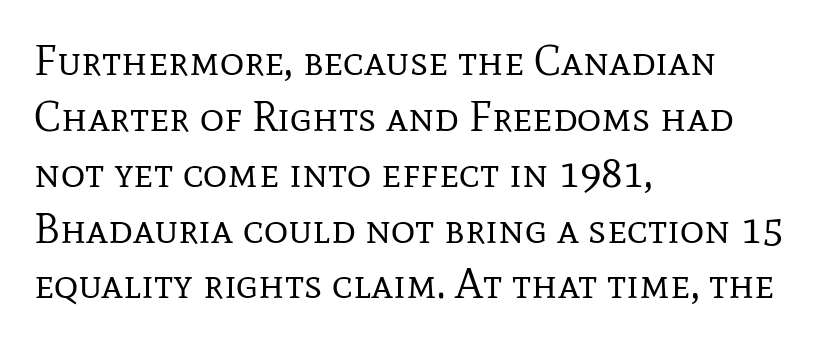
These lines stack with their left ends in a neat column. The typography opts for an upright posture over an oblique one. Is the stroke heavy? The answer is a plain regular-or-lighter. The line-height multiplier appears to be the usual default. Small tapered or slab feet sit at the stroke ends, so this counts as serif.
